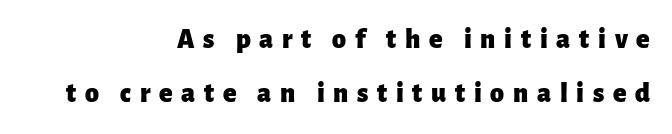
The image shows 28 px heavy sans-serif type, upright; set right-aligned, loose line spacing (1.93x), unusually wide letter spacing (+0.31 em), not underlined; low stroke contrast and a medium x-height.
